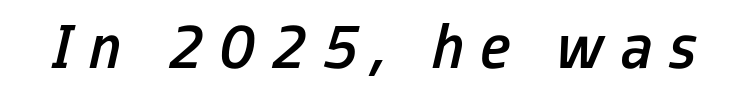
Proportional: the letters do not fall into vertical columns. The letters are slanted; this is an italic face. This is moderately heavy type, rendered in semibold. The rendering inserts visible extra space after every character. Glance below the letters and you will spot only blank space.
